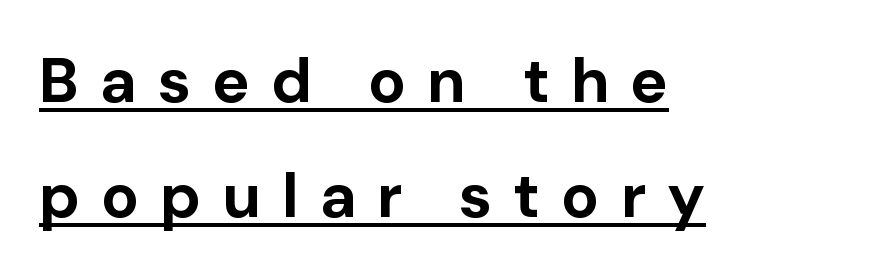
The image shows 63 px bold sans-serif type, upright; set left-aligned, line spacing 1.82x, unusually wide letter spacing (+0.33 em), underlined; low stroke contrast and a medium x-height.
